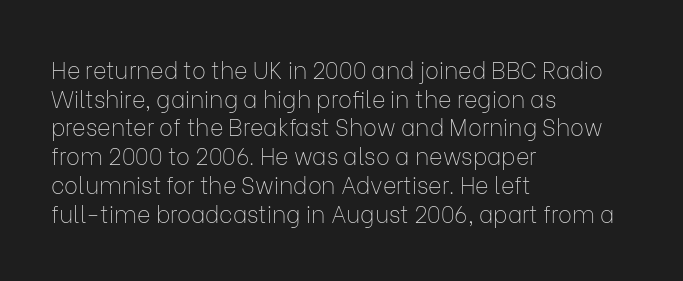
The image shows 23 px text type, upright; set left-aligned, normal line spacing (1.25x), normal letter spacing, not underlined.
